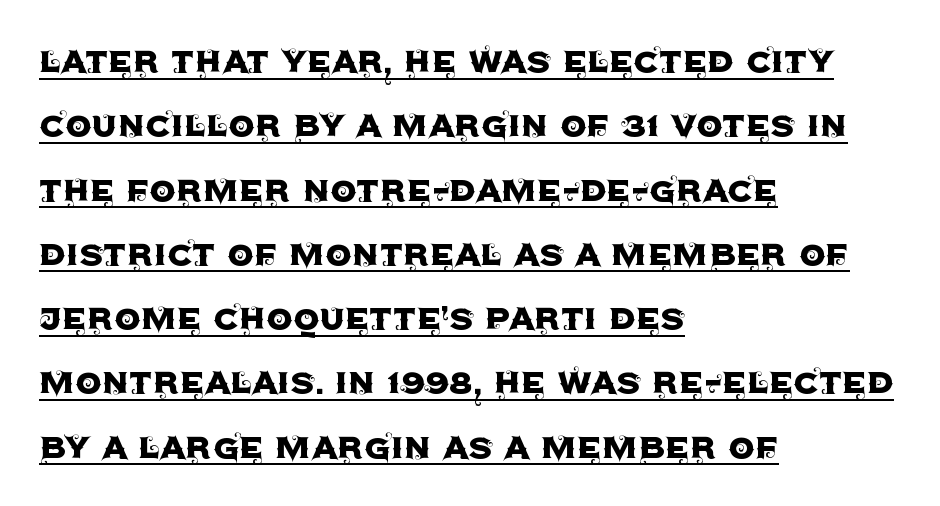
This rendering features underlined lettering. Proportional: the letters do not fall into vertical columns. You could call the tracking neutral — neither tight nor loose. It's the straight-up-and-down kind of type. Letterform terminals end flat and unadorned throughout the passage.
